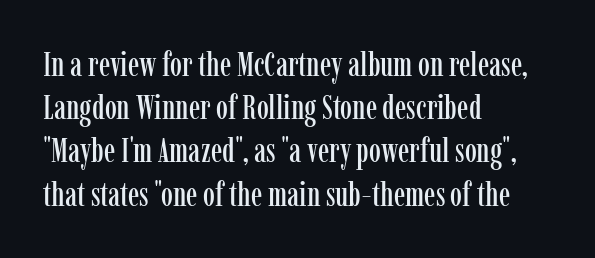
Q: Is the text italic (slanted)? A: No, it is upright.
Q: Is the typeface a serif or a sans-serif typeface? A: Serif.
Q: Is the text underlined? A: No.
Q: How is the paragraph aligned? A: Left-aligned.
Q: Is the spacing between letters normal or unusually wide? A: Normal.
Q: Is the spacing between lines tight, normal or loose? A: Normal.
Q: Width (condensed, normal, or wide)? A: Condensed.
Q: Stroke contrast? A: Low.
Q: x-height? A: Medium.
Q: Monospaced? A: No.
